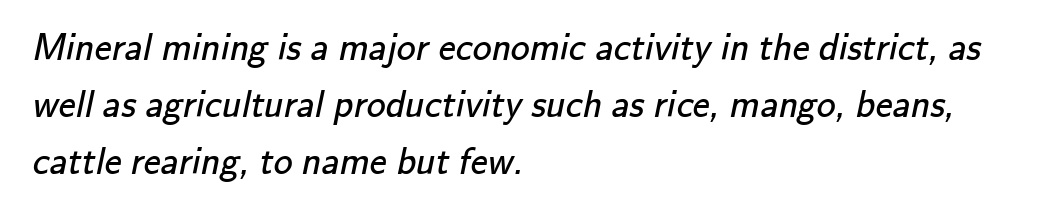
{"serif": "no", "bold": "no", "weight": "regular", "width": "normal", "stroke_contrast": "low", "x_height": "small", "monospaced": "no", "underline": "no", "align": "left", "line_spacing": "normal", "line_spacing_ratio": 1.5, "letter_spacing": "normal", "letter_spacing_em": 0.0, "glyph_px": 38}
